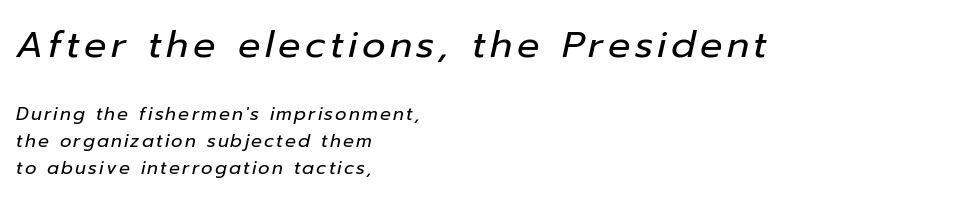
Q: Is the text bold? A: No.
Q: Is the text italic (slanted)? A: Yes, it leans right by about 12 degrees.
Q: Is the text underlined? A: No.
Q: How is the paragraph aligned? A: Left-aligned.
Q: Is the spacing between lines tight, normal or loose? A: Normal.
Q: Which block of text is set in a larger size, the first (top) or the second (bottom)? A: The first (top) one.
Q: Width (condensed, normal, or wide)? A: Normal.
Q: Stroke contrast? A: Low.
Q: x-height? A: Medium.
Q: Monospaced? A: No.
